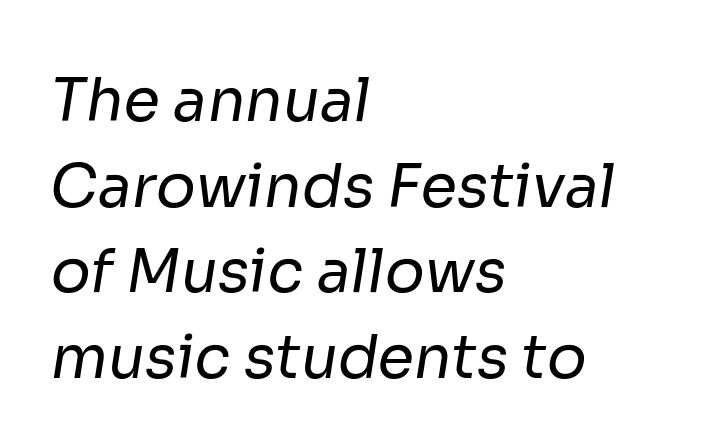
Q: Is the text bold? A: No.
Q: Is the typeface a serif or a sans-serif typeface? A: Sans-serif.
Q: Is the text underlined? A: No.
Q: How is the paragraph aligned? A: Left-aligned.
Q: Is the spacing between letters normal or unusually wide? A: Normal.
Q: Is the spacing between lines tight, normal or loose? A: Normal.
Q: Width (condensed, normal, or wide)? A: Normal.
Q: Stroke contrast? A: Low.
Q: x-height? A: Medium.
Q: Monospaced? A: No.
